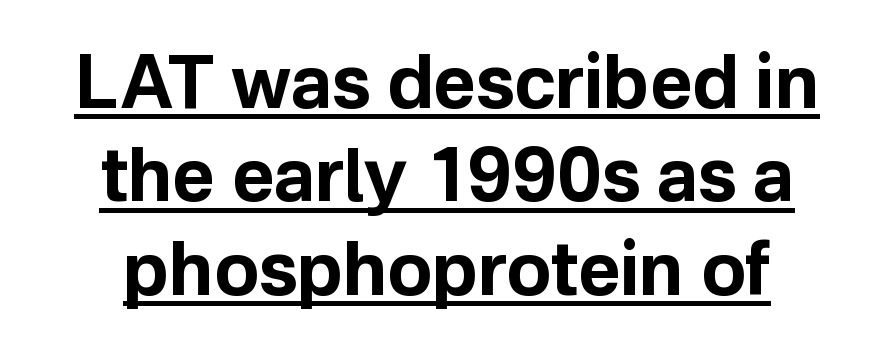
The image shows 73 px bold sans-serif type, upright; set normal line spacing (1.28x), normal letter spacing, underlined; low stroke contrast and a medium x-height.
